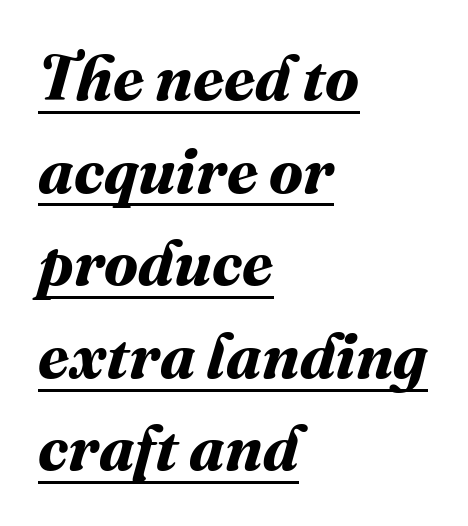
The image shows 63 px bold type; set left-aligned, normal line spacing (1.47x), normal letter spacing, underlined; medium stroke contrast and a medium x-height.
